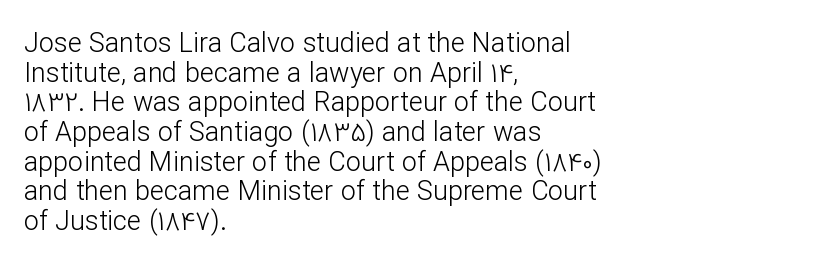
The foot of each line stays bare and open. A student would call this left alignment; a typographer would say flush left, rag right. Think standard paragraph weight, or any step lighter than that. The passage shown stacks its lines with hardly any gap. These lines keep a tight, regular rhythm from letter to letter.
